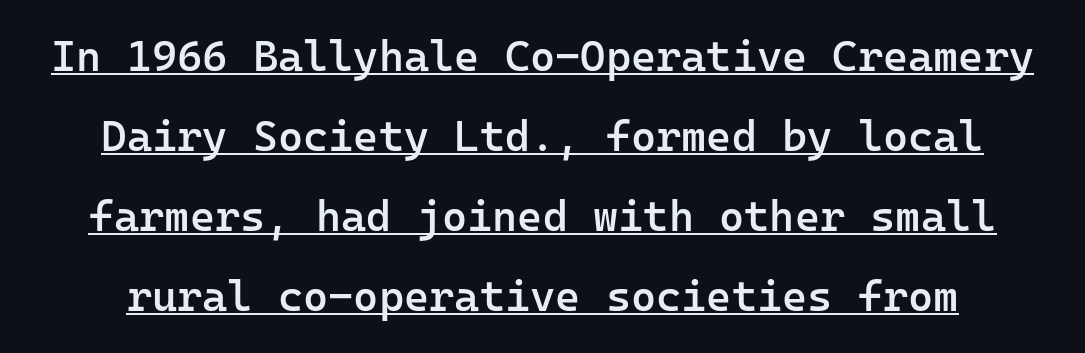
The image shows 43 px semibold sans-serif type, upright, monospaced; set line spacing 1.86x, normal letter spacing, underlined; low stroke contrast and a medium x-height.
